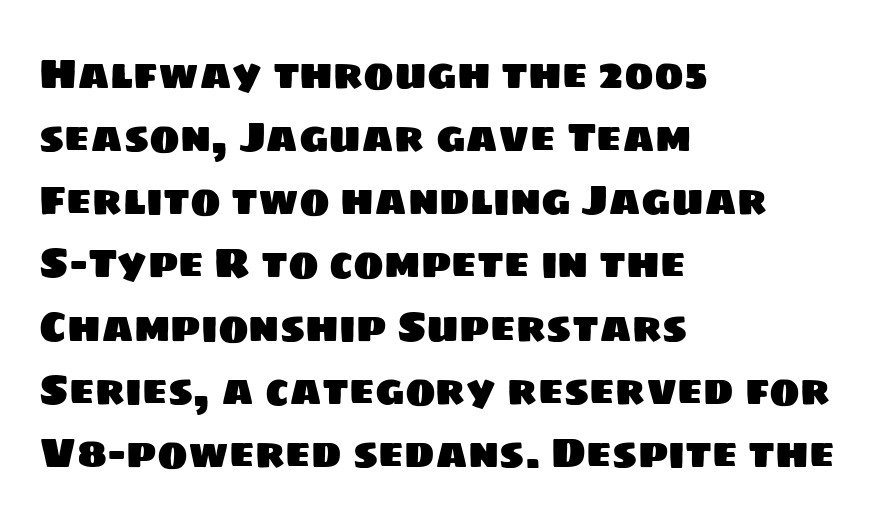
The image shows 41 px sans-serif type; set left-aligned, normal line spacing (1.54x), normal letter spacing, not underlined; low stroke contrast and a large x-height.
